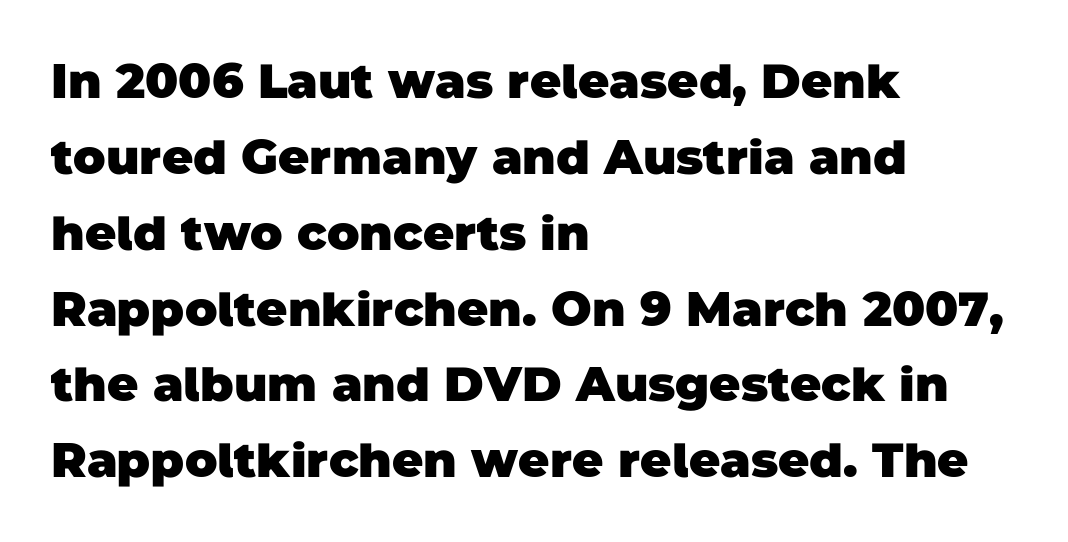
The image shows 48 px heavy sans-serif type; set left-aligned, normal line spacing (1.58x), normal letter spacing, not underlined; low stroke contrast and a large x-height.
